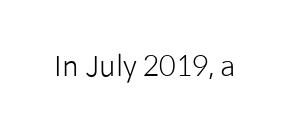
Q: Is the text bold? A: No.
Q: Is the text italic (slanted)? A: No, it is upright.
Q: Is the typeface a serif or a sans-serif typeface? A: Sans-serif.
Q: Is the text underlined? A: No.
Q: Is the spacing between letters normal or unusually wide? A: Normal.
Q: Width (condensed, normal, or wide)? A: Normal.
Q: Stroke contrast? A: Low.
Q: x-height? A: Medium.
Q: Monospaced? A: No.
